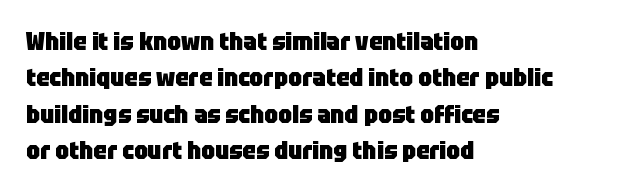
The image shows 24 px bold type, upright; set left-aligned, normal line spacing (1.52x), normal letter spacing, not underlined.
